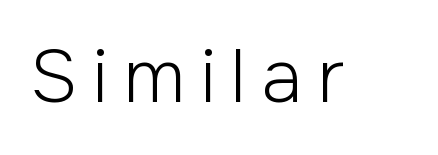
The image shows 74 px light sans-serif type, upright; set unusually wide letter spacing (+0.21 em), not underlined; low stroke contrast and a medium x-height.
